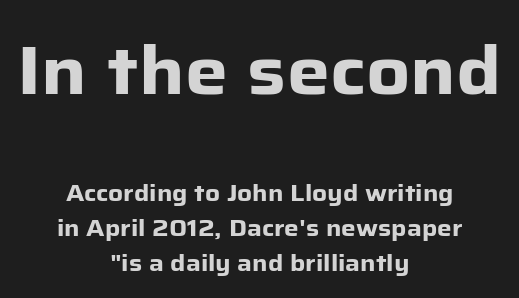
If you squint, the top block still reads clearly — it's the larger of the two. This sample is center-justified, so both line endings float freely. You could call the tracking neutral — neither tight nor loose. Does the lettering tilt? It doesn't — this is upright. Looks like regular typesetting: each glyph gets only the width it needs.
